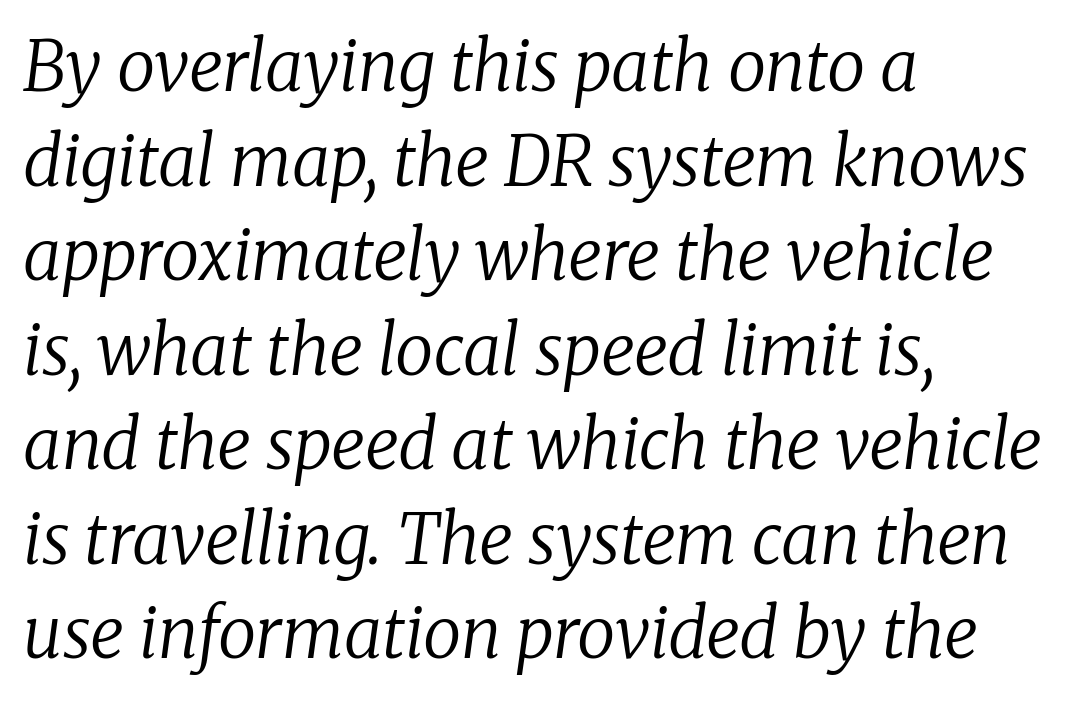
The image shows 69 px regular-weight serif type, italic (leaning right); set left-aligned, normal line spacing (1.37x), normal letter spacing, not underlined; low stroke contrast and a medium x-height.
